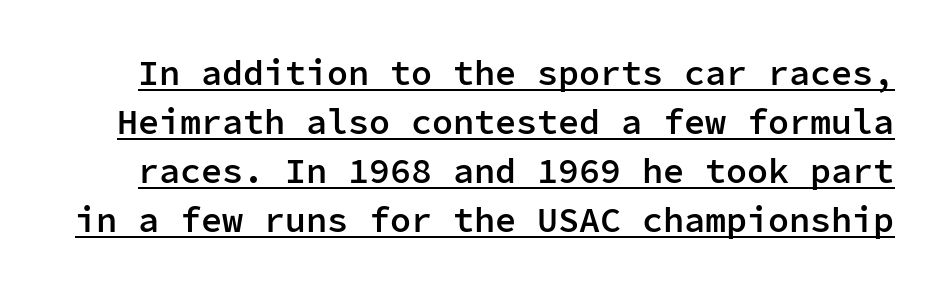
{"serif": "no", "italic": "no", "bold": "semi", "weight": "semibold", "width": "normal", "stroke_contrast": "low", "x_height": "medium", "monospaced": "yes", "underline": "yes", "line_spacing": "normal", "line_spacing_ratio": 1.4, "letter_spacing": "normal", "letter_spacing_em": 0.0, "glyph_px": 35}
